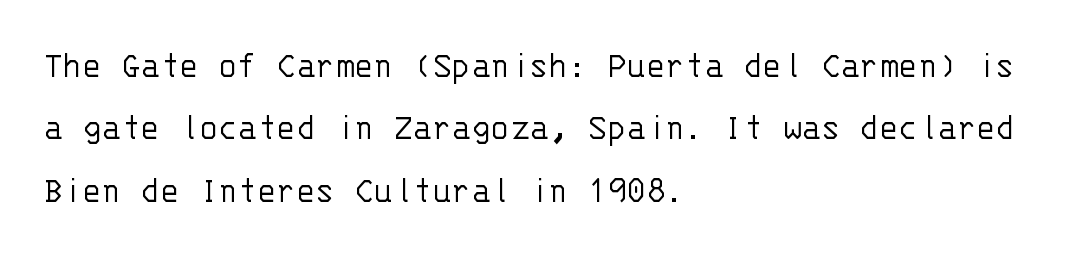
The line texture is even and compact thanks to regular tracking. Horizontally, the lines are justified to the leading edge only. The line-height multiplier appears to be the usual default. The strip under each line holds only bare page. Monospaced: the letters line up in strict vertical columns.
